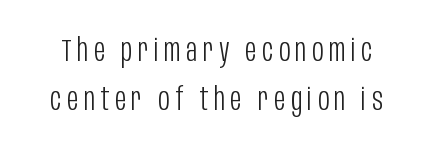
{"serif": "no", "italic": "no", "bold": "no", "weight": "light", "width": "condensed", "stroke_contrast": "low", "x_height": "large", "monospaced": "no", "underline": "no", "line_spacing": "normal", "line_spacing_ratio": 1.58, "glyph_px": 31}
